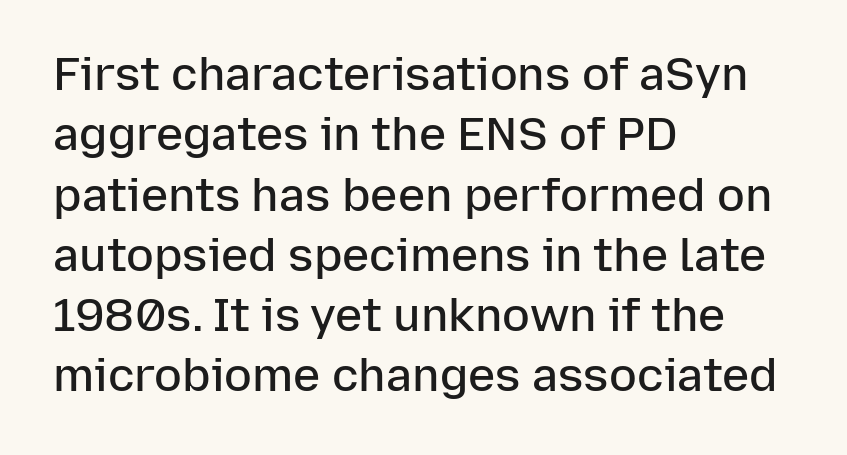
Look at the stroke-to-counter ratio: somewhat heavy, a semibold. Descenders are the only things crossing below the line. Students, observe: this is what conventionally led text looks like. Left-aligned paragraph, ragged on the right. You could call the tracking neutral — neither tight nor loose.
